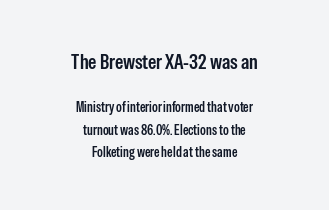
{"italic": "no", "underline": "no", "align": "center", "line_spacing": "normal", "line_spacing_ratio": 1.6, "letter_spacing": "normal", "letter_spacing_em": 0.0, "larger_block": "first", "size_ratio": 1.5, "glyph_px": 21}
